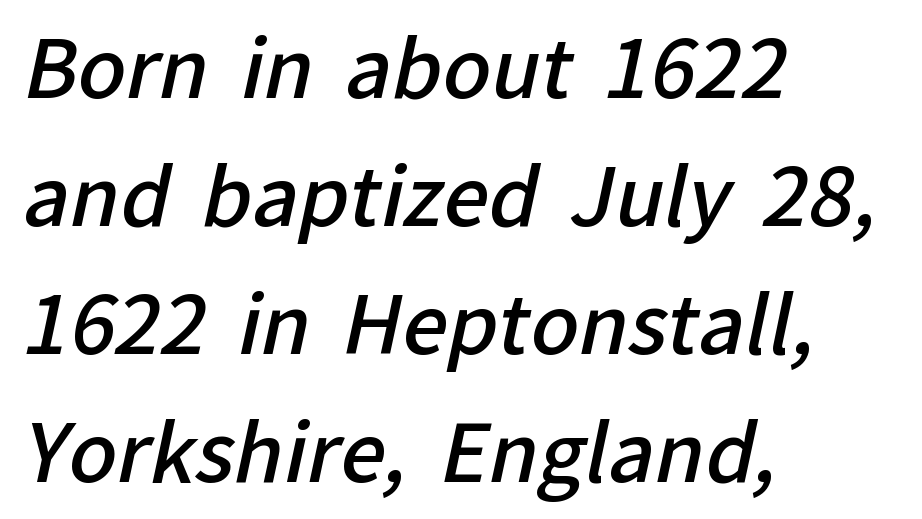
The image shows 80 px semibold sans-serif type; set left-aligned, normal line spacing (1.6x), normal letter spacing, not underlined; low stroke contrast and a medium x-height.
